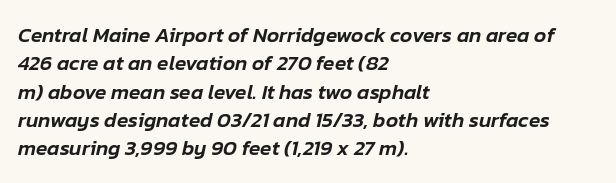
Q: Is the text italic (slanted)? A: Yes, it leans right by about 12 degrees.
Q: Is the text underlined? A: No.
Q: How is the paragraph aligned? A: Left-aligned.
Q: Is the spacing between letters normal or unusually wide? A: Normal.
Q: Is the spacing between lines tight, normal or loose? A: Normal.
